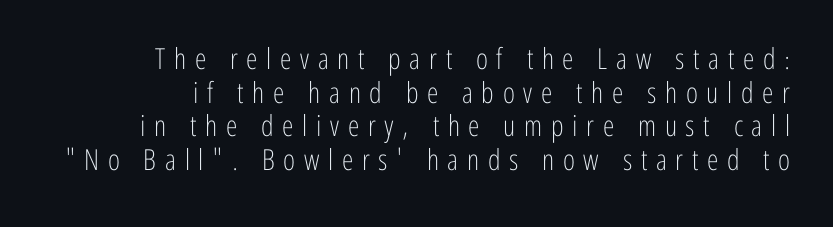
Q: Is the text bold? A: No.
Q: Is the text italic (slanted)? A: No, it is upright.
Q: Is the typeface a serif or a sans-serif typeface? A: Sans-serif.
Q: Is the text underlined? A: No.
Q: How is the paragraph aligned? A: Right-aligned.
Q: Is the spacing between letters normal or unusually wide? A: Unusually wide.
Q: Width (condensed, normal, or wide)? A: Condensed.
Q: Stroke contrast? A: Low.
Q: x-height? A: Medium.
Q: Monospaced? A: No.
